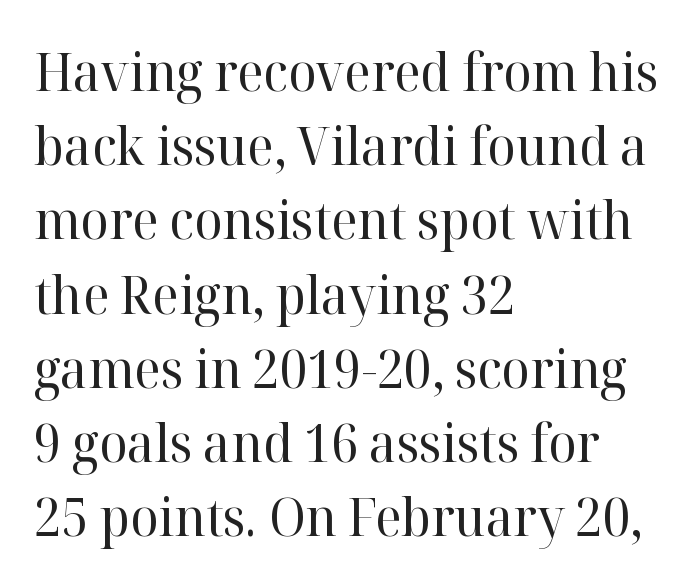
The image shows 53 px regular-weight serif type, upright; set left-aligned, normal line spacing (1.4x), normal letter spacing, not underlined; high stroke contrast and a medium x-height.
